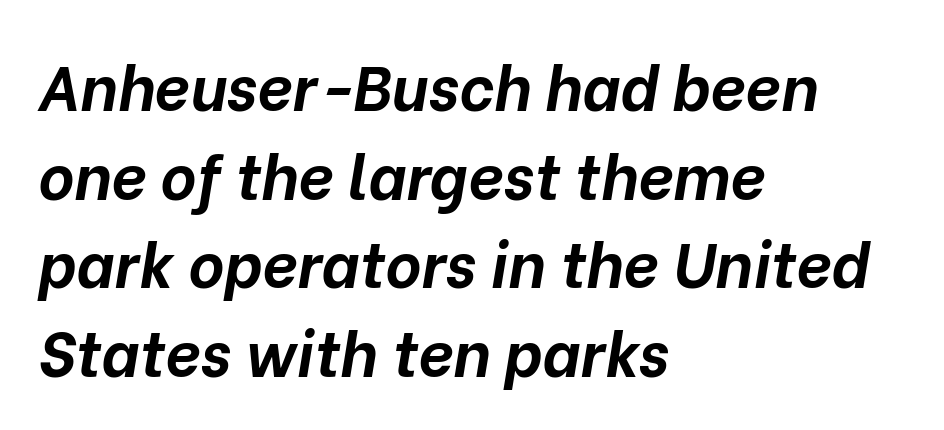
The image shows 62 px bold type, italic (leaning right); set left-aligned, normal line spacing (1.43x), normal letter spacing, not underlined; low stroke contrast and a medium x-height.
